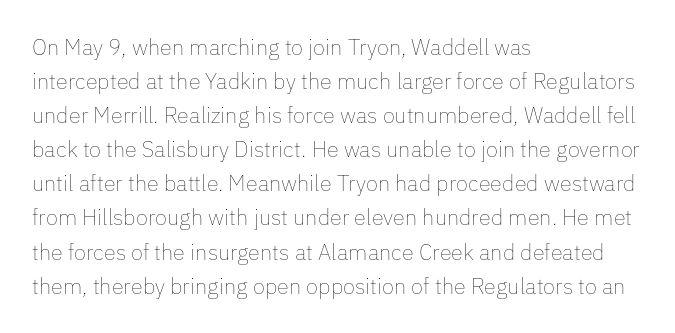
Q: Is the text bold? A: No.
Q: Is the text italic (slanted)? A: No, it is upright.
Q: Is the text underlined? A: No.
Q: How is the paragraph aligned? A: Left-aligned.
Q: Is the spacing between letters normal or unusually wide? A: Normal.
Q: Is the spacing between lines tight, normal or loose? A: Normal.
